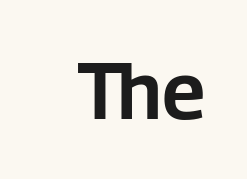
The image shows 79 px sans-serif type, upright; set normal letter spacing, not underlined; low stroke contrast and a medium x-height.
